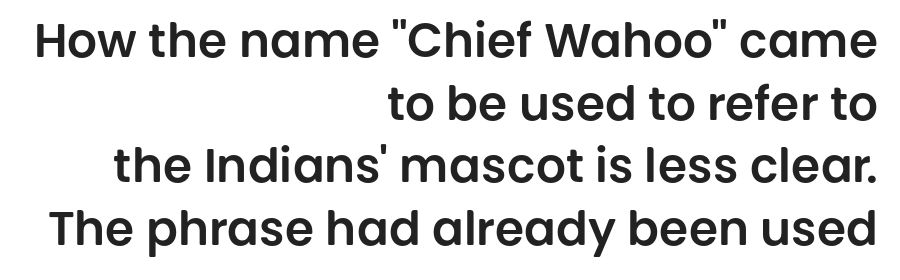
Quick note: not italic, upright. The passage shown is typeset with a sans-serif family. Has an underline been added? It has not. Right-aligned paragraph, ragged on the left. How would I describe the line gaps? Plain and ordinary. Each word holds together tightly as a unit, with standard inter-letter gaps.
